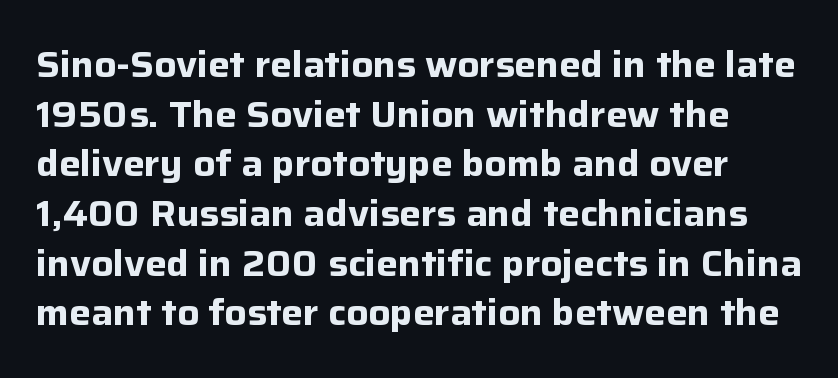
{"serif": "no", "italic": "no", "bold": "yes", "weight": "bold", "width": "normal", "stroke_contrast": "low", "x_height": "medium", "monospaced": "no", "underline": "no", "line_spacing": "normal", "line_spacing_ratio": 1.38, "letter_spacing": "normal", "letter_spacing_em": 0.0, "glyph_px": 36}
